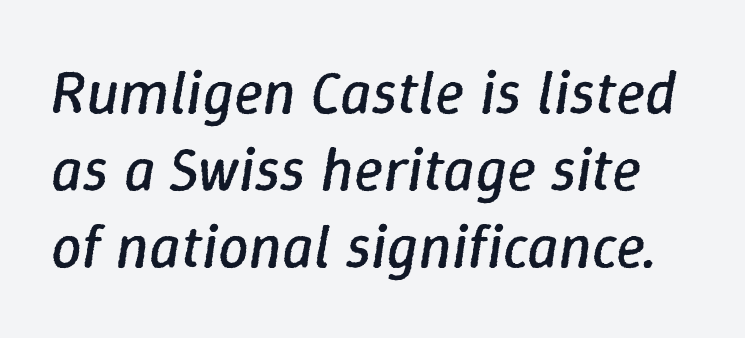
{"italic": "yes", "lean": "right", "slant_degrees": 9, "bold": "no", "weight": "regular", "width": "normal", "stroke_contrast": "low", "x_height": "medium", "monospaced": "no", "underline": "no", "line_spacing": "normal", "line_spacing_ratio": 1.26, "letter_spacing": "normal", "letter_spacing_em": 0.0, "glyph_px": 61}
